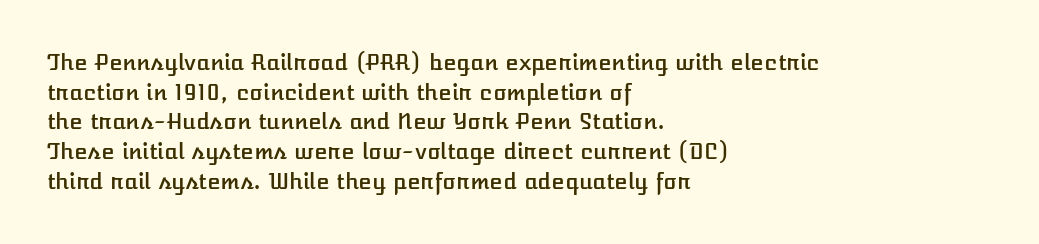
{"italic": "no", "underline": "no", "align": "left", "line_spacing": "normal", "line_spacing_ratio": 1.35, "letter_spacing": "normal", "letter_spacing_em": 0.0, "glyph_px": 22}
